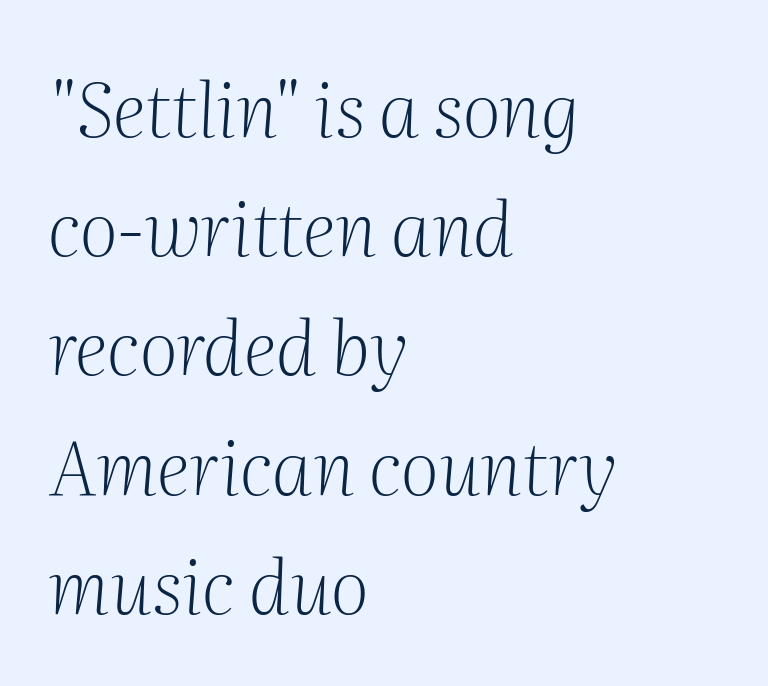
Notice how the stems are inclined rather than vertical — that's the hallmark of italics. Note the varied advance widths — an 'i' is clearly narrower than an 'm'. Compared with typical paragraphs, the rows here are spaced about the same. Letterform terminals end in serifs throughout the passage. Teacher's note: observe the even left margin — that is flush-left alignment.
